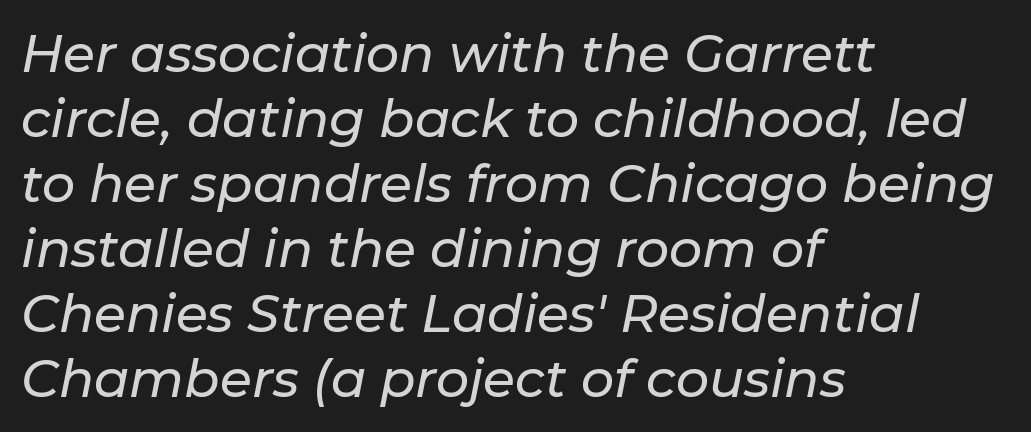
{"italic": "yes", "lean": "right", "slant_degrees": 11, "width": "normal", "stroke_contrast": "low", "x_height": "medium", "monospaced": "no", "underline": "no", "align": "left", "line_spacing": "normal", "line_spacing_ratio": 1.25, "letter_spacing": "normal", "letter_spacing_em": 0.0, "glyph_px": 52}
